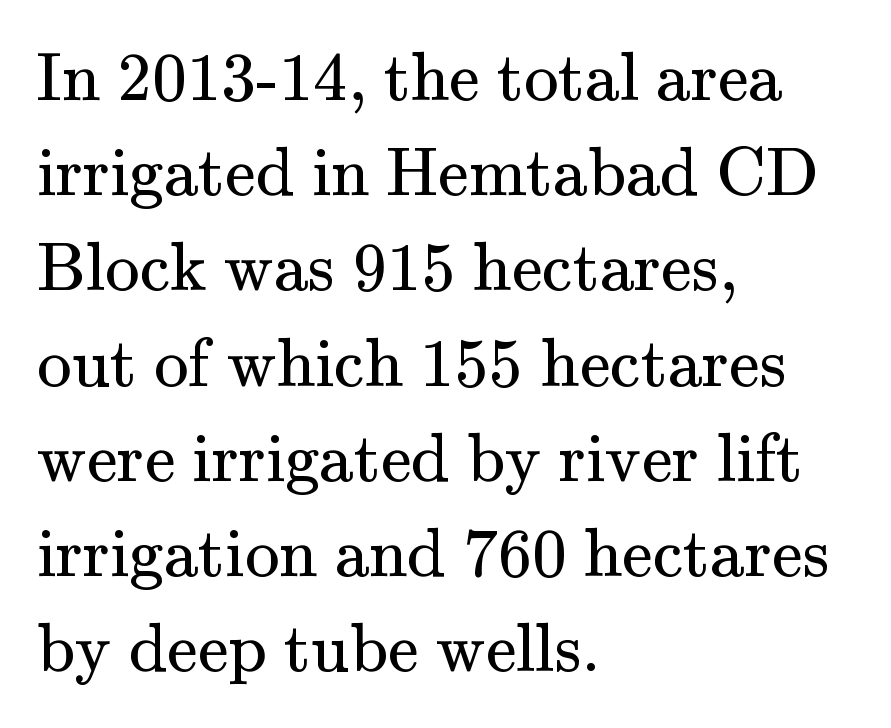
The image shows 69 px regular-weight serif type, upright; set left-aligned, normal line spacing (1.38x), normal letter spacing, not underlined; medium stroke contrast and a small x-height.
